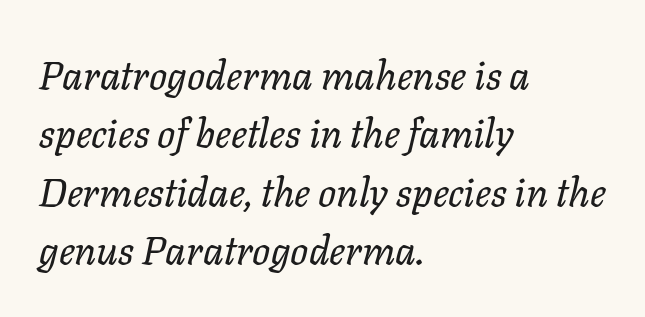
{"italic": "yes", "lean": "right", "slant_degrees": 11, "bold": "no", "weight": "regular", "width": "normal", "stroke_contrast": "low", "x_height": "medium", "monospaced": "no", "underline": "no", "align": "left", "line_spacing": "normal", "line_spacing_ratio": 1.46, "letter_spacing": "normal", "letter_spacing_em": 0.0, "glyph_px": 40}
